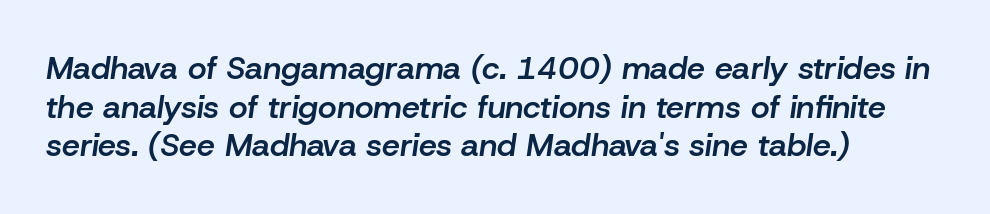
{"italic": "yes", "lean": "right", "slant_degrees": 8, "bold": "semi", "weight": "semibold", "width": "normal", "stroke_contrast": "low", "x_height": "medium", "monospaced": "no", "underline": "no", "align": "left", "line_spacing_ratio": 1.21, "letter_spacing": "normal", "letter_spacing_em": 0.0, "glyph_px": 32}
